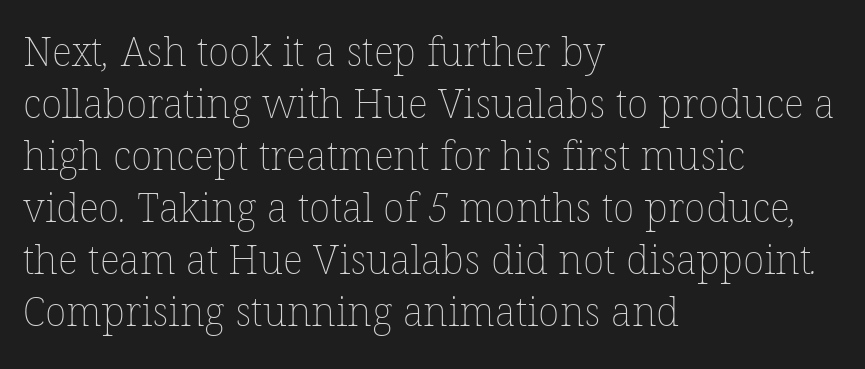
{"bold": "no", "weight": "thin", "width": "normal", "stroke_contrast": "low", "x_height": "medium", "monospaced": "no", "underline": "no", "align": "left", "line_spacing": "normal", "line_spacing_ratio": 1.3, "letter_spacing": "normal", "letter_spacing_em": 0.0, "glyph_px": 40}
